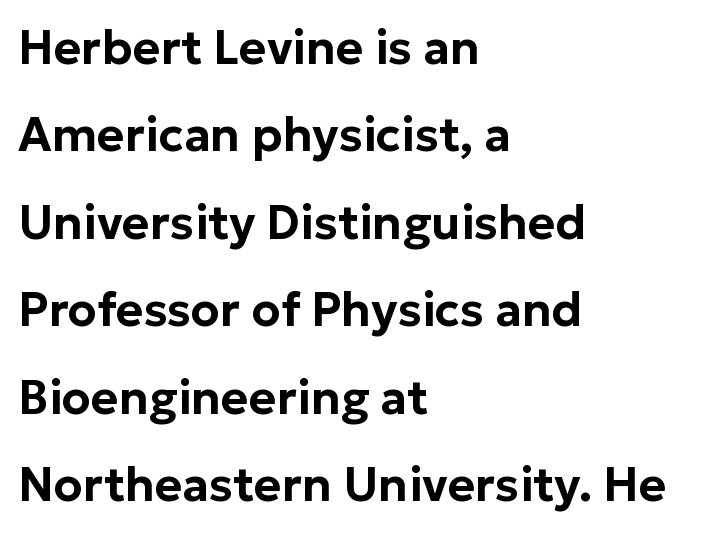
{"serif": "no", "italic": "no", "width": "normal", "stroke_contrast": "low", "x_height": "medium", "monospaced": "no", "underline": "no", "align": "left", "line_spacing_ratio": 1.86, "letter_spacing": "normal", "letter_spacing_em": 0.0, "glyph_px": 47}
